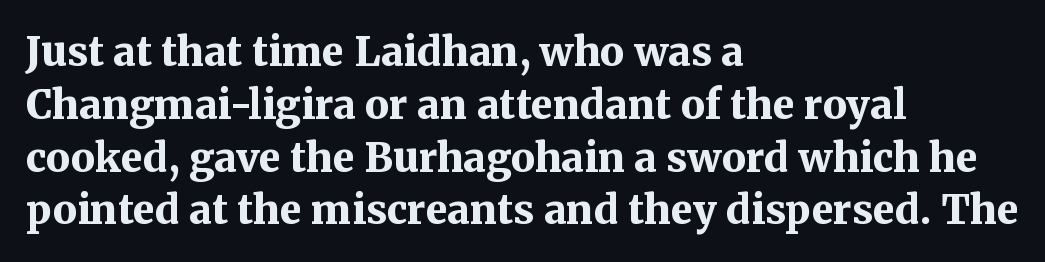
Strong, thick strokes mark this as bold type. Italic: no, the glyphs are upright roman. The space beneath each line is pristine and unruled. This sample uses a serif face. Each letter keeps its own natural width here, so spacing adapts to shape.
